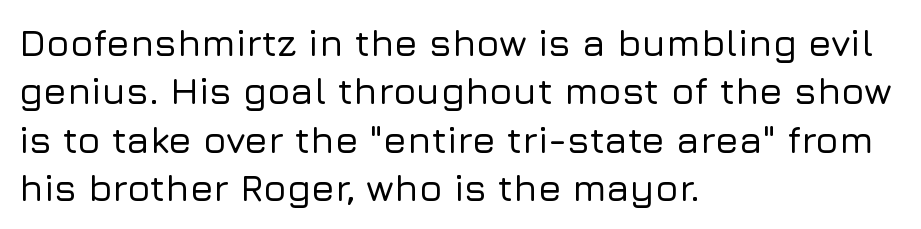
Interline gaps are of average width in this sample. A student would call this left alignment; a typographer would say flush left, rag right. Plain, unruled lines of type. You can tell from the bare stems that sans-serif type was used. Students, note that the glyphs here touch the page at normal intervals. These lines are rendered in a variable-pitch font.
